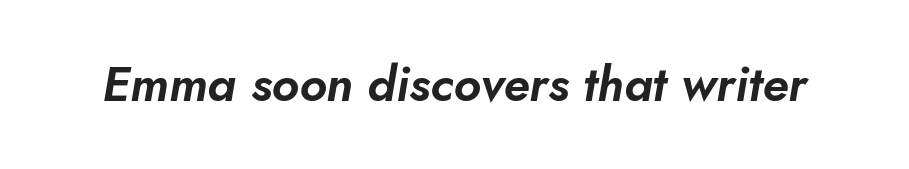
The gap between lines stays unmarked. Every character sits at an angle, as italics do. These lines are rendered in a variable-pitch font. This rendering leaves character spacing at its baseline value.
